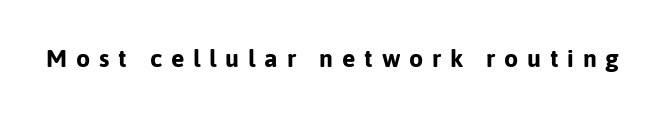
These lines have a slow, spaced-out rhythm from letter to letter. Unlike italic type, these characters show no tilt at all. This rendering features lettering with no underline. Does the weight exceed regular? Yes, all the way to bold.
